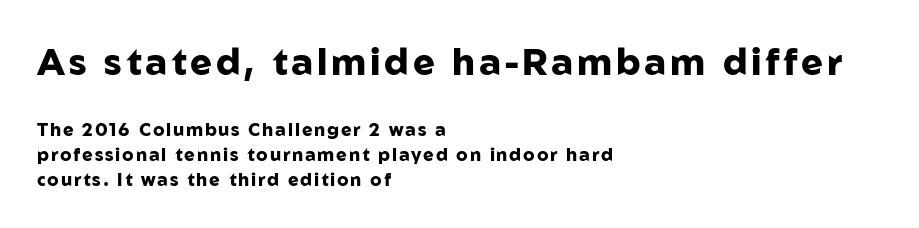
Q: Is the text bold? A: Yes.
Q: Is the text italic (slanted)? A: No, it is upright.
Q: Is the typeface a serif or a sans-serif typeface? A: Sans-serif.
Q: Is the text underlined? A: No.
Q: How is the paragraph aligned? A: Left-aligned.
Q: Is the spacing between lines tight, normal or loose? A: Normal.
Q: Which block of text is set in a larger size, the first (top) or the second (bottom)? A: The first (top) one.
Q: Width (condensed, normal, or wide)? A: Normal.
Q: Stroke contrast? A: Low.
Q: x-height? A: Medium.
Q: Monospaced? A: No.
